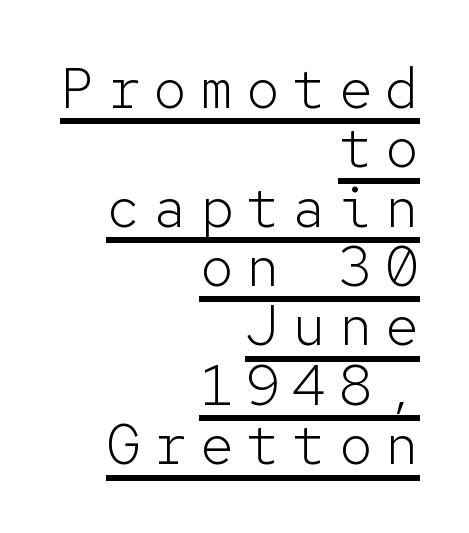
{"serif": "no", "italic": "no", "bold": "no", "weight": "light", "width": "normal", "stroke_contrast": "low", "x_height": "medium", "monospaced": "yes", "underline": "yes", "align": "right", "line_spacing": "tight", "line_spacing_ratio": 1.06, "letter_spacing": "wide", "letter_spacing_em": 0.23, "glyph_px": 56}
